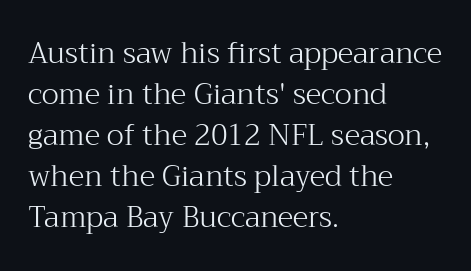
{"serif": "yes", "italic": "no", "bold": "no", "weight": "light", "width": "normal", "stroke_contrast": "medium", "x_height": "medium", "monospaced": "no", "underline": "no", "align": "left", "line_spacing": "normal", "line_spacing_ratio": 1.41, "letter_spacing": "normal", "letter_spacing_em": 0.0, "glyph_px": 29}
